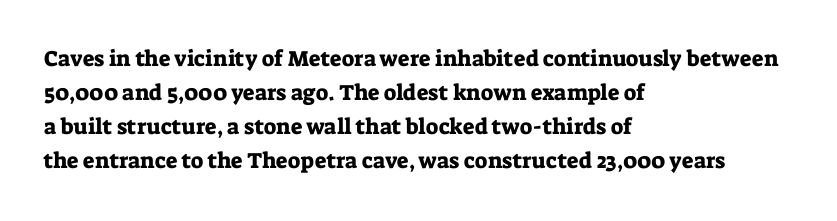
Students, observe: this is what conventionally led text looks like. This sample uses an upright cut, with every glyph sitting square on the baseline. A clean baseline with only descenders dipping below it. Each word holds together tightly as a unit, with standard inter-letter gaps.
